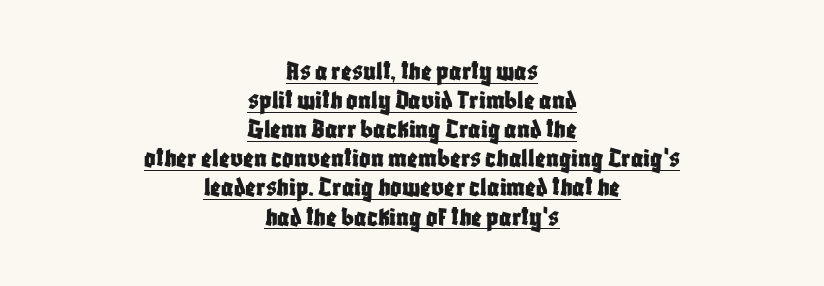
{"serif": "no", "italic": "no", "width": "condensed", "stroke_contrast": "low", "x_height": "large", "monospaced": "no", "underline": "yes", "align": "center", "line_spacing": "tight", "line_spacing_ratio": 1.04, "letter_spacing": "normal", "letter_spacing_em": 0.0, "glyph_px": 28}
